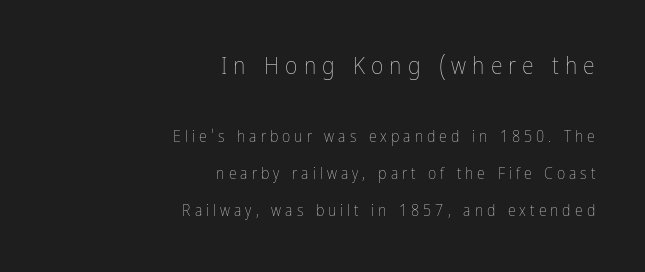
Q: Is the text bold? A: No.
Q: Is the text italic (slanted)? A: No, it is upright.
Q: Is the text underlined? A: No.
Q: How is the paragraph aligned? A: Right-aligned.
Q: Is the spacing between letters normal or unusually wide? A: Unusually wide.
Q: Is the spacing between lines tight, normal or loose? A: Loose.
Q: Which block of text is set in a larger size, the first (top) or the second (bottom)? A: The first (top) one.
